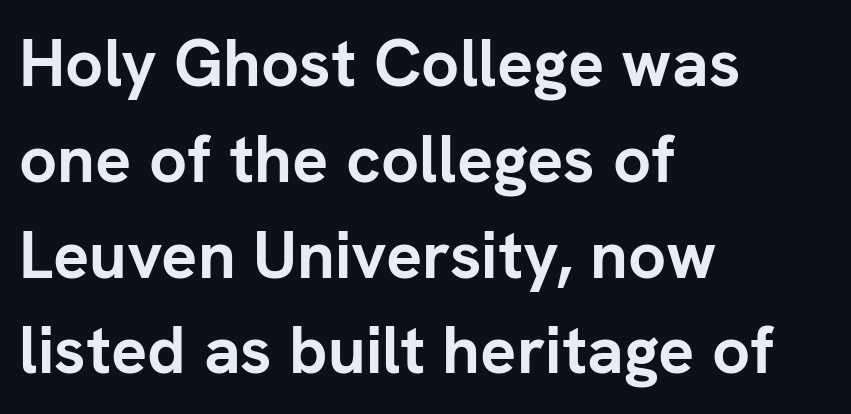
Q: Is the text bold? A: Yes.
Q: Is the text italic (slanted)? A: No, it is upright.
Q: Is the typeface a serif or a sans-serif typeface? A: Sans-serif.
Q: Is the text underlined? A: No.
Q: How is the paragraph aligned? A: Left-aligned.
Q: Is the spacing between letters normal or unusually wide? A: Normal.
Q: Is the spacing between lines tight, normal or loose? A: Normal.
Q: Width (condensed, normal, or wide)? A: Normal.
Q: Stroke contrast? A: Low.
Q: x-height? A: Medium.
Q: Monospaced? A: No.
